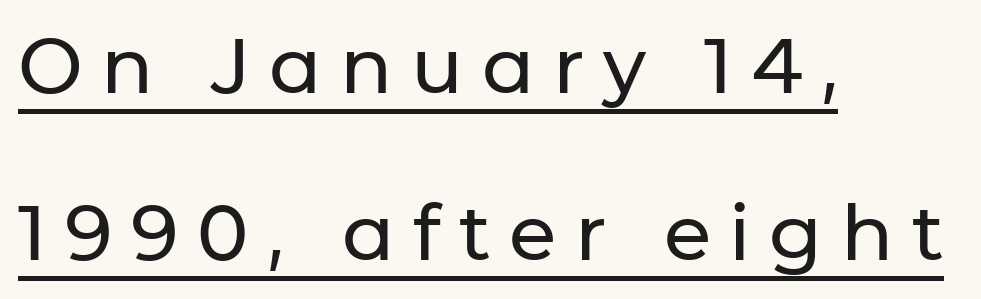
{"serif": "no", "italic": "no", "width": "normal", "stroke_contrast": "low", "x_height": "medium", "monospaced": "no", "underline": "yes", "align": "left", "line_spacing": "loose", "line_spacing_ratio": 2.17, "letter_spacing": "wide", "letter_spacing_em": 0.24, "glyph_px": 77}
